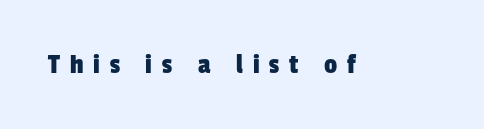
The image shows 29 px condensed sans-serif type; set unusually wide letter spacing (+0.34 em), not underlined; low stroke contrast and a medium x-height.
